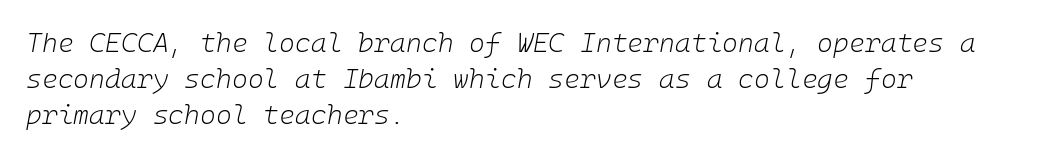
Q: Is the text bold? A: No.
Q: Is the text italic (slanted)? A: Yes, it leans right by about 10 degrees.
Q: Is the text underlined? A: No.
Q: How is the paragraph aligned? A: Left-aligned.
Q: Is the spacing between letters normal or unusually wide? A: Normal.
Q: Is the spacing between lines tight, normal or loose? A: Normal.
